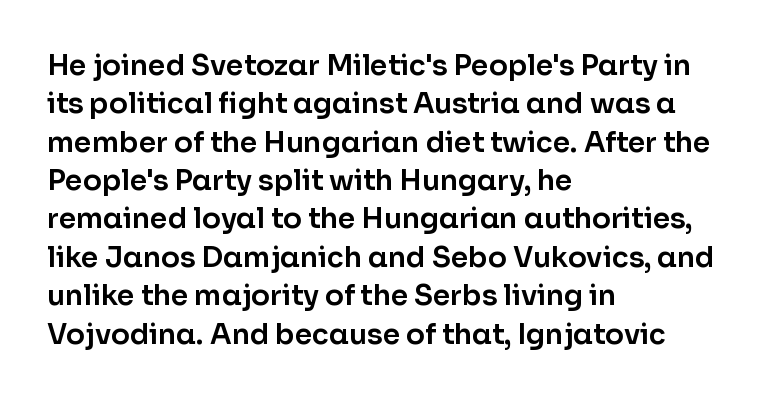
Q: Is the text italic (slanted)? A: No, it is upright.
Q: Is the typeface a serif or a sans-serif typeface? A: Sans-serif.
Q: Is the text underlined? A: No.
Q: How is the paragraph aligned? A: Left-aligned.
Q: Is the spacing between letters normal or unusually wide? A: Normal.
Q: Is the spacing between lines tight, normal or loose? A: Normal.
Q: Width (condensed, normal, or wide)? A: Normal.
Q: Stroke contrast? A: Low.
Q: x-height? A: Medium.
Q: Monospaced? A: No.
